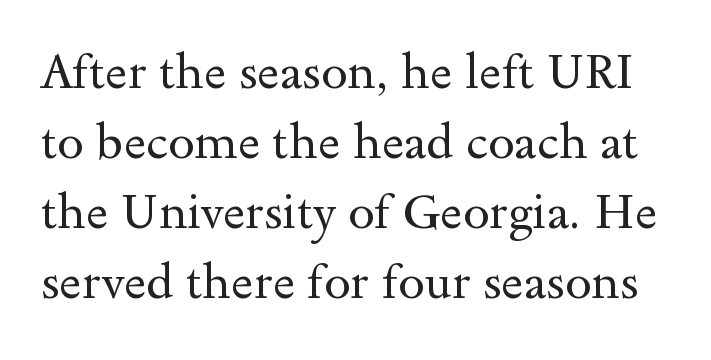
Style check: upright. This rendering leaves character spacing at its baseline value. The glyphs are unaccompanied by any horizontal stroke below them. Weight: regular or lighter. Is this a sans? No — the strokes have serifs. Think of a printed novel: that variable character pitch is what you see here.
